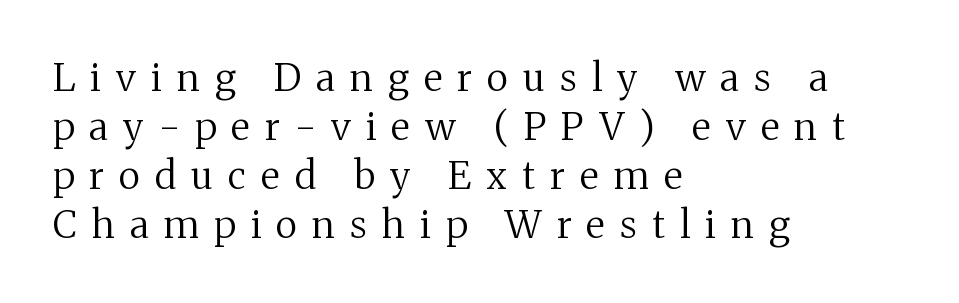
Q: Is the text bold? A: No.
Q: Is the text italic (slanted)? A: No, it is upright.
Q: Is the typeface a serif or a sans-serif typeface? A: Serif.
Q: Is the text underlined? A: No.
Q: How is the paragraph aligned? A: Left-aligned.
Q: Is the spacing between letters normal or unusually wide? A: Unusually wide.
Q: Is the spacing between lines tight, normal or loose? A: Normal.
Q: Width (condensed, normal, or wide)? A: Normal.
Q: Stroke contrast? A: Medium.
Q: x-height? A: Medium.
Q: Monospaced? A: No.
